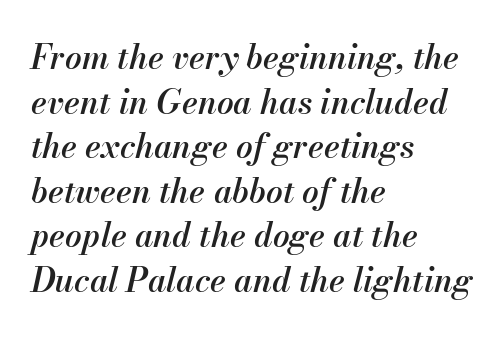
The text block is weighted toward the left margin, trailing off unevenly rightward. Designer's note — italics engaged. How would I describe the line gaps? Plain and ordinary. Slightly chunky letters — semibold, I'd say, not full bold. Each letter keeps its own natural width here, so spacing adapts to shape. Inter-character spacing is left at the font's built-in metrics.
